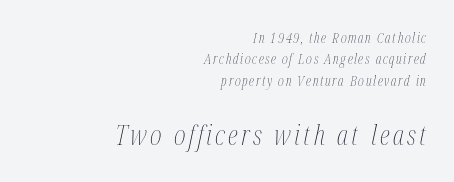
Q: Is the text bold? A: No.
Q: Is the text italic (slanted)? A: Yes, it leans right by about 12 degrees.
Q: Is the text underlined? A: No.
Q: How is the paragraph aligned? A: Right-aligned.
Q: Is the spacing between lines tight, normal or loose? A: Normal.
Q: Which block of text is set in a larger size, the first (top) or the second (bottom)? A: The second (bottom) one.
Q: Width (condensed, normal, or wide)? A: Condensed.
Q: Stroke contrast? A: Medium.
Q: x-height? A: Medium.
Q: Monospaced? A: No.
